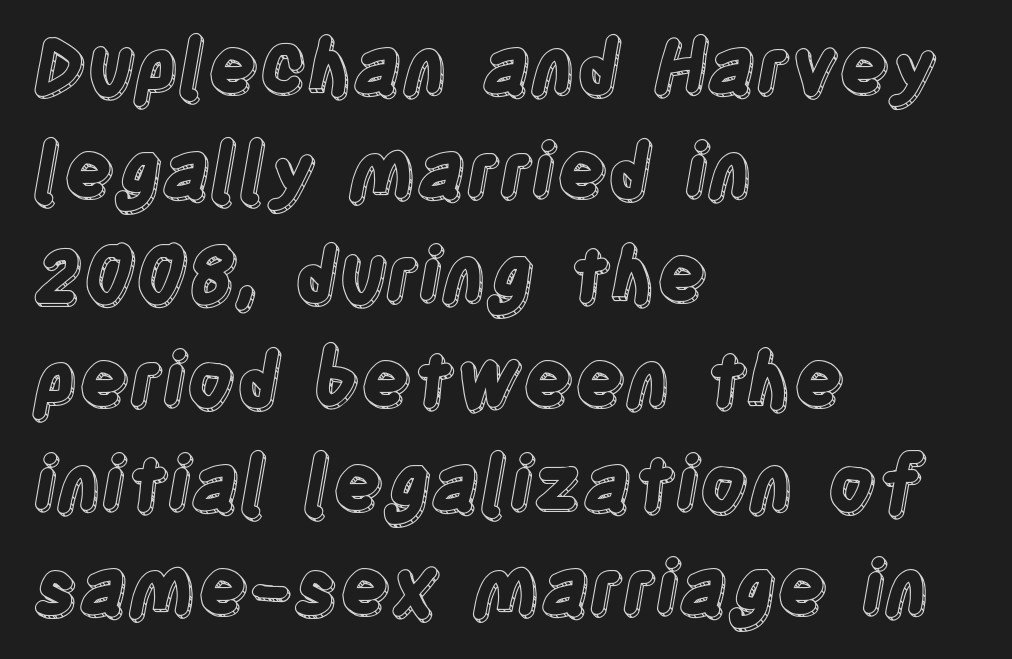
Q: Is the text italic (slanted)? A: Yes.
Q: Is the text underlined? A: No.
Q: How is the paragraph aligned? A: Left-aligned.
Q: Is the spacing between letters normal or unusually wide? A: Normal.
Q: Is the spacing between lines tight, normal or loose? A: Normal.
Q: Width (condensed, normal, or wide)? A: Condensed.
Q: x-height? A: Large.
Q: Monospaced? A: No.
